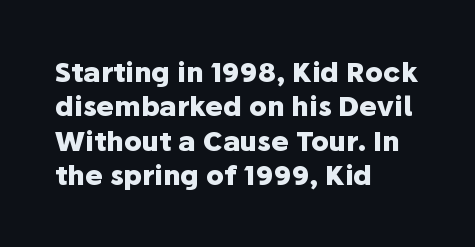
The image shows 27 px bold type, upright; set left-aligned, normal line spacing (1.27x), normal letter spacing, not underlined.
